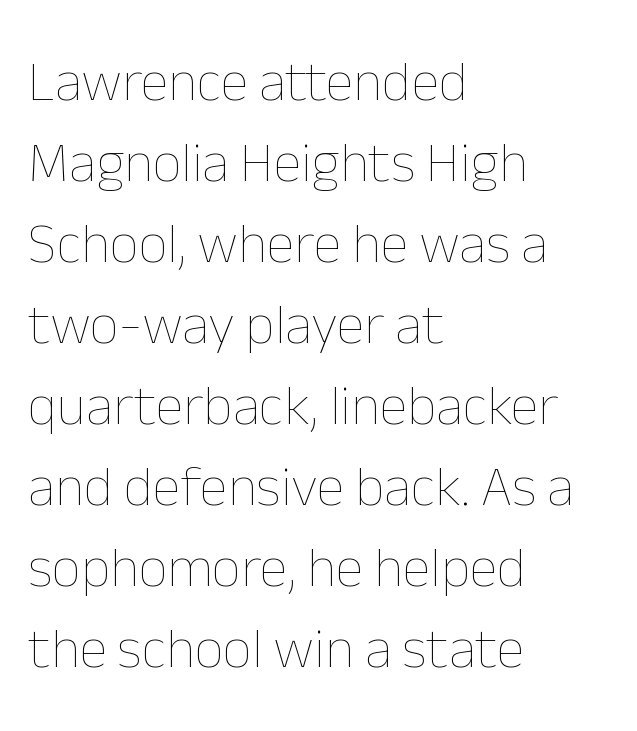
{"italic": "no", "bold": "no", "weight": "thin", "width": "normal", "stroke_contrast": "low", "x_height": "medium", "monospaced": "no", "underline": "no", "align": "left", "line_spacing": "normal", "line_spacing_ratio": 1.42, "letter_spacing": "normal", "letter_spacing_em": 0.0, "glyph_px": 57}
